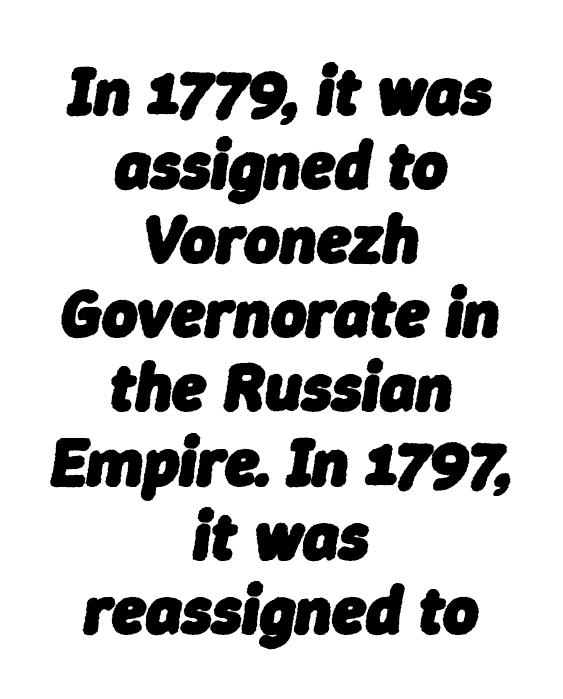
{"italic": "yes", "lean": "right", "slant_degrees": 9, "bold": "yes", "weight": "heavy", "width": "normal", "stroke_contrast": "low", "x_height": "medium", "monospaced": "no", "underline": "no", "align": "center", "line_spacing": "tight", "line_spacing_ratio": 1.09, "letter_spacing": "normal", "letter_spacing_em": 0.0, "glyph_px": 68}
